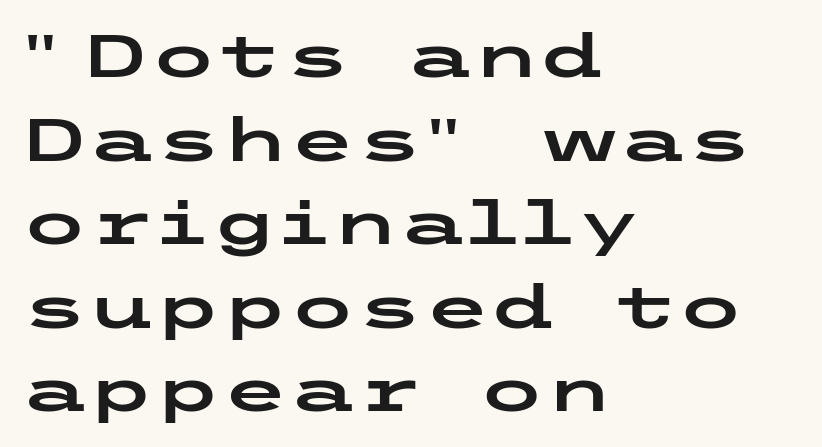
{"serif": "no", "italic": "no", "width": "wide", "stroke_contrast": "low", "x_height": "medium", "underline": "no", "align": "left", "line_spacing": "normal", "line_spacing_ratio": 1.37, "letter_spacing": "normal", "letter_spacing_em": 0.0, "glyph_px": 61}
